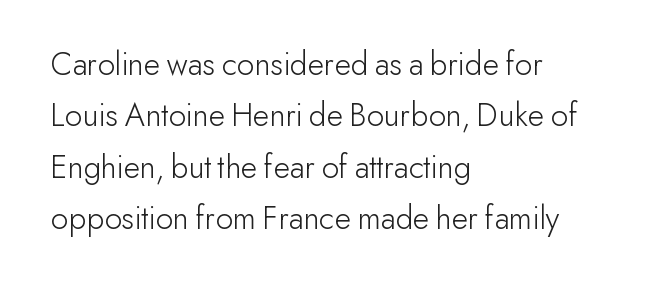
Character widths vary here, with narrow letters taking less room than wide ones. In terms of letterspacing, this is plain default setting. Letterform terminals end flat and unadorned throughout the passage. Normally led — the rows are evenly, conventionally spaced. In terms of posture, this sample is upright. Each stroke keeps to a modest, everyday thickness or less.
